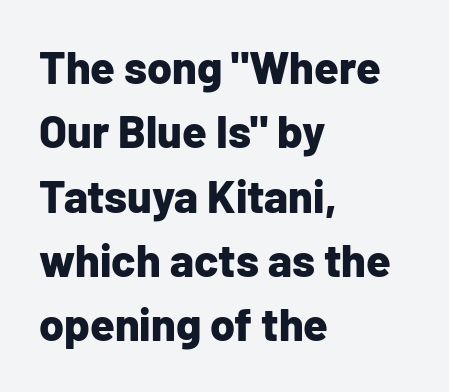
Q: Is the text bold? A: Yes.
Q: Is the text italic (slanted)? A: No, it is upright.
Q: Is the typeface a serif or a sans-serif typeface? A: Sans-serif.
Q: Is the text underlined? A: No.
Q: How is the paragraph aligned? A: Left-aligned.
Q: Is the spacing between letters normal or unusually wide? A: Normal.
Q: Is the spacing between lines tight, normal or loose? A: Normal.
Q: Width (condensed, normal, or wide)? A: Normal.
Q: Stroke contrast? A: Low.
Q: x-height? A: Medium.
Q: Monospaced? A: No.
